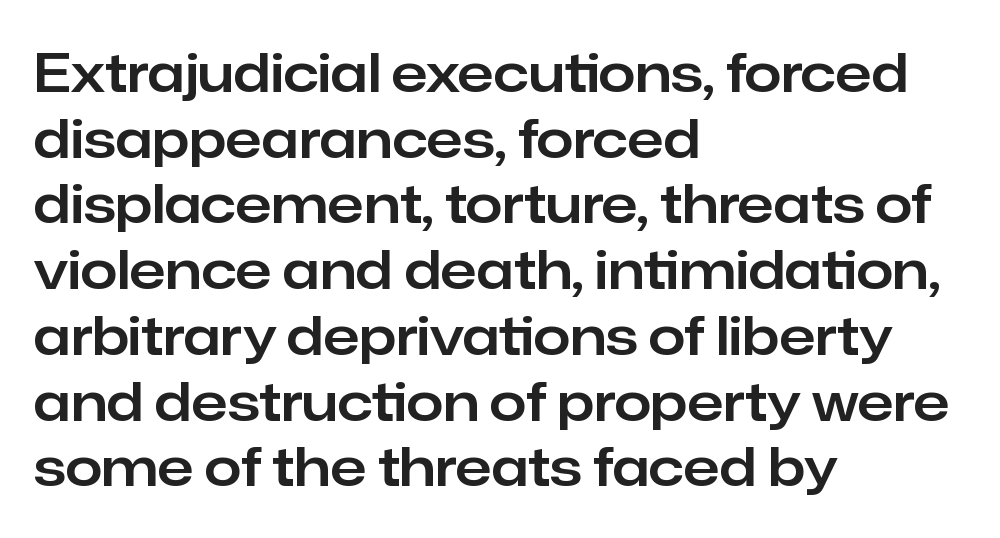
Q: Is the text italic (slanted)? A: No, it is upright.
Q: Is the typeface a serif or a sans-serif typeface? A: Sans-serif.
Q: Is the text underlined? A: No.
Q: How is the paragraph aligned? A: Left-aligned.
Q: Is the spacing between letters normal or unusually wide? A: Normal.
Q: Width (condensed, normal, or wide)? A: Normal.
Q: Stroke contrast? A: Low.
Q: x-height? A: Medium.
Q: Monospaced? A: No.
